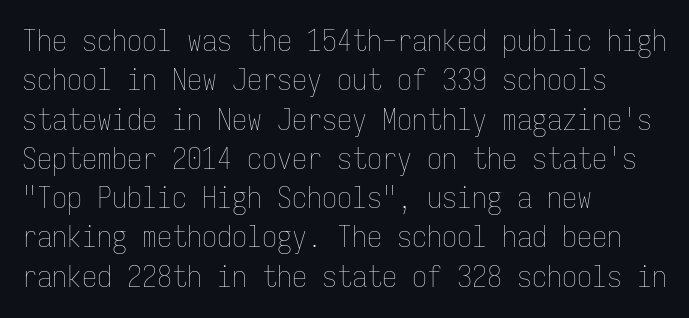
Words float on clear page, feet unadorned. Successive baselines arrive at the customary interval. The strokes carry an ordinary text weight at most. Every stem runs plumb, perpendicular to the baseline. A student would call this left alignment; a typographer would say flush left, rag right. Spacing between characters is what you'd get straight out of the box.
